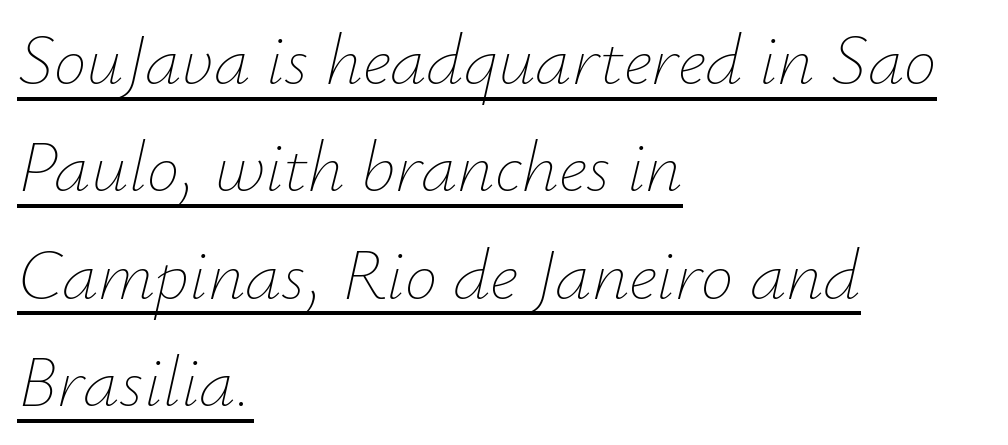
Q: Is the text bold? A: No.
Q: Is the text italic (slanted)? A: Yes, it leans right by about 12 degrees.
Q: Is the text underlined? A: Yes.
Q: How is the paragraph aligned? A: Left-aligned.
Q: Is the spacing between letters normal or unusually wide? A: Normal.
Q: Is the spacing between lines tight, normal or loose? A: Normal.
Q: Width (condensed, normal, or wide)? A: Normal.
Q: Stroke contrast? A: Low.
Q: x-height? A: Small.
Q: Monospaced? A: No.
